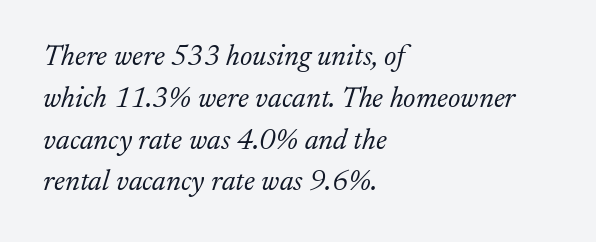
{"serif": "yes", "italic": "yes", "lean": "right", "slant_degrees": 17, "bold": "no", "weight": "light", "width": "normal", "stroke_contrast": "low", "x_height": "medium", "monospaced": "no", "underline": "no", "align": "left", "line_spacing": "normal", "line_spacing_ratio": 1.44, "letter_spacing": "normal", "letter_spacing_em": 0.0, "glyph_px": 29}
